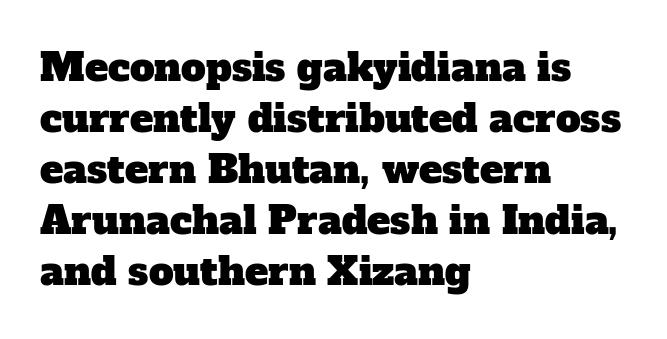
Q: Is the typeface a serif or a sans-serif typeface? A: Serif.
Q: Is the text underlined? A: No.
Q: How is the paragraph aligned? A: Left-aligned.
Q: Is the spacing between letters normal or unusually wide? A: Normal.
Q: Is the spacing between lines tight, normal or loose? A: Normal.
Q: Width (condensed, normal, or wide)? A: Normal.
Q: Stroke contrast? A: Low.
Q: x-height? A: Medium.
Q: Monospaced? A: No.
